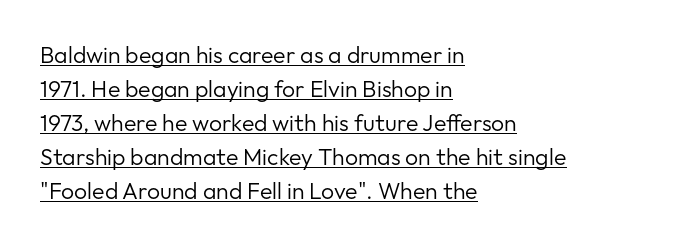
The image shows 23 px text type, upright; set left-aligned, normal line spacing (1.48x), normal letter spacing, underlined.
